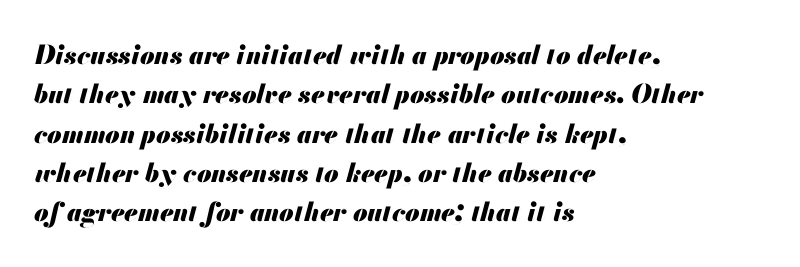
Q: Is the text bold? A: Yes.
Q: Is the text italic (slanted)? A: Yes, it leans right by about 13 degrees.
Q: Is the text underlined? A: No.
Q: How is the paragraph aligned? A: Left-aligned.
Q: Is the spacing between letters normal or unusually wide? A: Normal.
Q: Is the spacing between lines tight, normal or loose? A: Normal.
